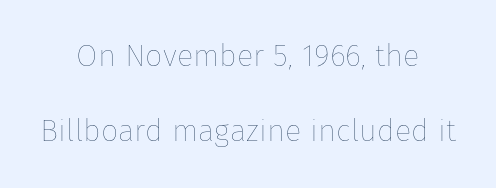
Q: Is the text bold? A: No.
Q: Is the text italic (slanted)? A: No, it is upright.
Q: Is the text underlined? A: No.
Q: How is the paragraph aligned? A: Centered.
Q: Is the spacing between letters normal or unusually wide? A: Normal.
Q: Is the spacing between lines tight, normal or loose? A: Loose.
Q: Width (condensed, normal, or wide)? A: Normal.
Q: Stroke contrast? A: Low.
Q: x-height? A: Medium.
Q: Monospaced? A: No.
